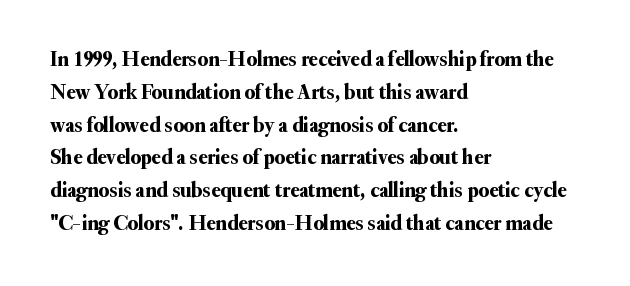
Q: Is the text italic (slanted)? A: No, it is upright.
Q: Is the text underlined? A: No.
Q: How is the paragraph aligned? A: Left-aligned.
Q: Is the spacing between letters normal or unusually wide? A: Normal.
Q: Is the spacing between lines tight, normal or loose? A: Normal.
